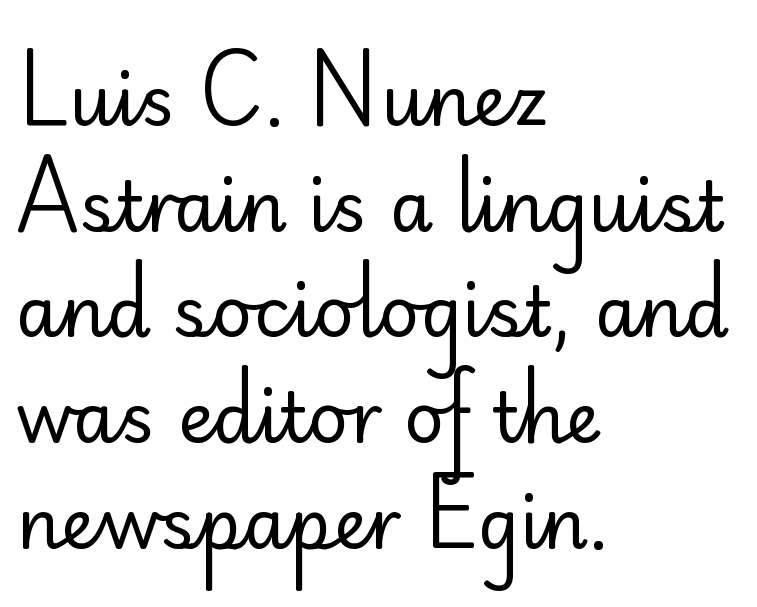
{"serif": "no", "italic": "no", "bold": "no", "weight": "regular", "width": "normal", "stroke_contrast": "low", "x_height": "small", "monospaced": "no", "underline": "no", "align": "left", "line_spacing": "normal", "line_spacing_ratio": 1.51, "letter_spacing": "normal", "letter_spacing_em": 0.0, "glyph_px": 70}
